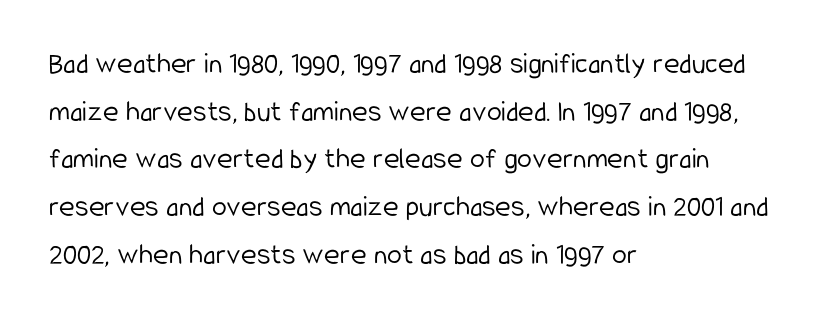
The image shows 30 px light, condensed sans-serif type, upright; set left-aligned, normal line spacing (1.59x), normal letter spacing, not underlined; low stroke contrast and a medium x-height.
